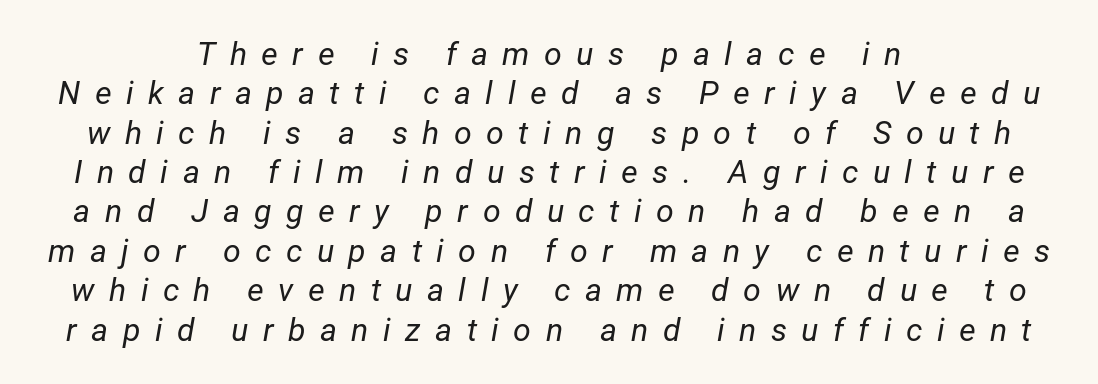
{"italic": "yes", "lean": "right", "slant_degrees": 12, "bold": "no", "weight": "regular", "width": "normal", "stroke_contrast": "low", "x_height": "medium", "monospaced": "no", "underline": "no", "align": "center", "line_spacing_ratio": 1.23, "letter_spacing": "wide", "letter_spacing_em": 0.45, "glyph_px": 32}
